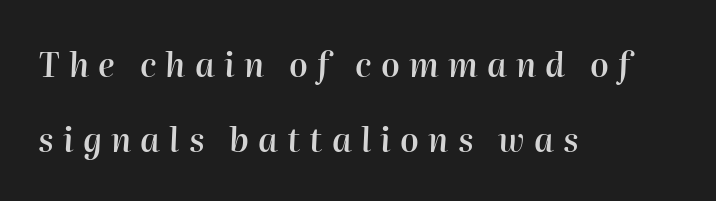
Stroke thickness is moderately raised; the sample reads as semibold. One-word summary of the alignment: left. The letters are spread apart with noticeably loose tracking. Nobody drew a line under any word here. A typesetter would call this proportional, since set widths differ per character.
